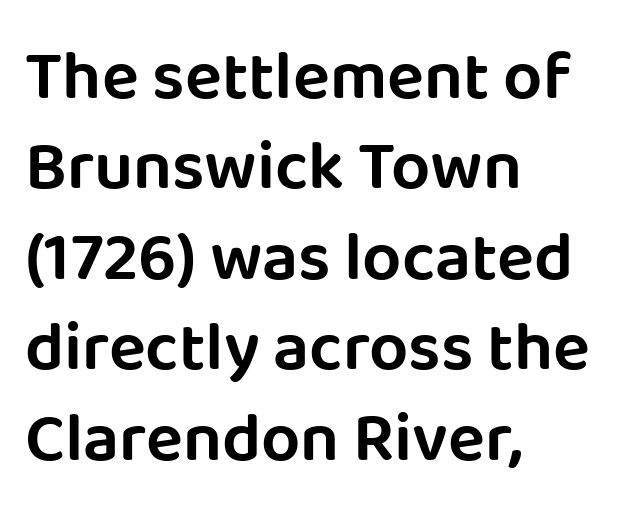
The image shows 69 px sans-serif type, upright; set left-aligned, normal line spacing (1.31x), normal letter spacing, not underlined; low stroke contrast and a large x-height.
